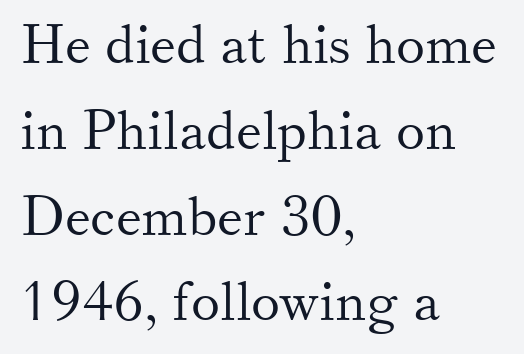
{"serif": "yes", "italic": "no", "bold": "no", "weight": "light", "width": "normal", "stroke_contrast": "medium", "x_height": "small", "monospaced": "no", "underline": "no", "align": "left", "line_spacing": "normal", "line_spacing_ratio": 1.56, "letter_spacing": "normal", "letter_spacing_em": 0.0, "glyph_px": 55}
